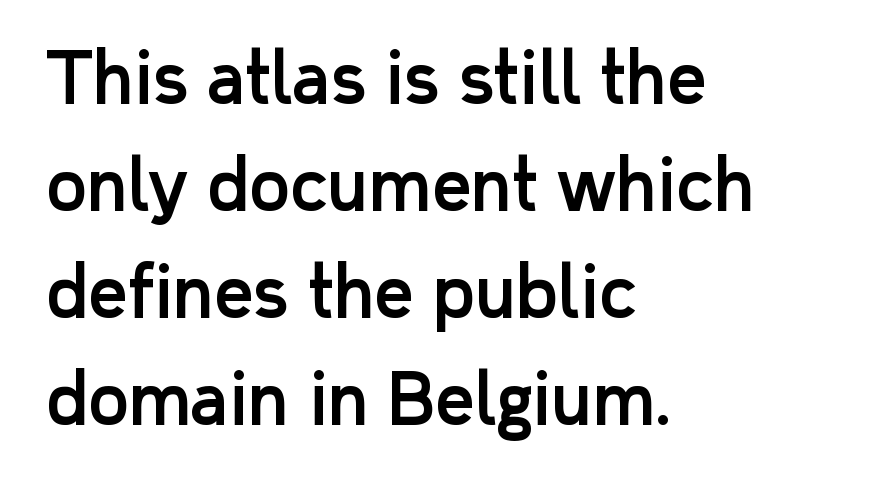
The image shows 69 px sans-serif type, upright; set left-aligned, normal line spacing (1.55x), normal letter spacing, not underlined; low stroke contrast and a medium x-height.
